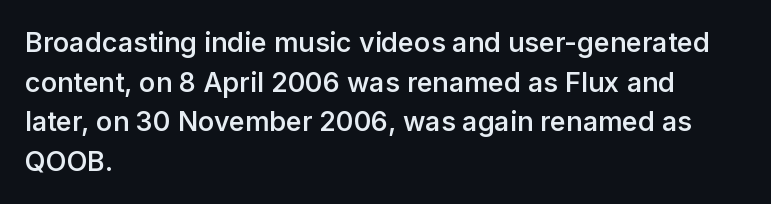
Q: Is the text bold? A: Semi-bold.
Q: Is the text italic (slanted)? A: No, it is upright.
Q: Is the text underlined? A: No.
Q: How is the paragraph aligned? A: Left-aligned.
Q: Is the spacing between letters normal or unusually wide? A: Normal.
Q: Is the spacing between lines tight, normal or loose? A: Normal.
